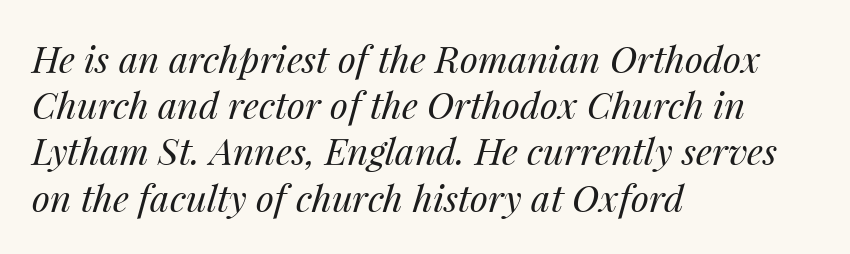
Only glyphs here, with clear space below each row. How are the letters spaced? Ordinarily, with no added tracking. Does the copy run flush right? No — it runs flush left. Is the type heavy? It reads as light-to-regular instead.
